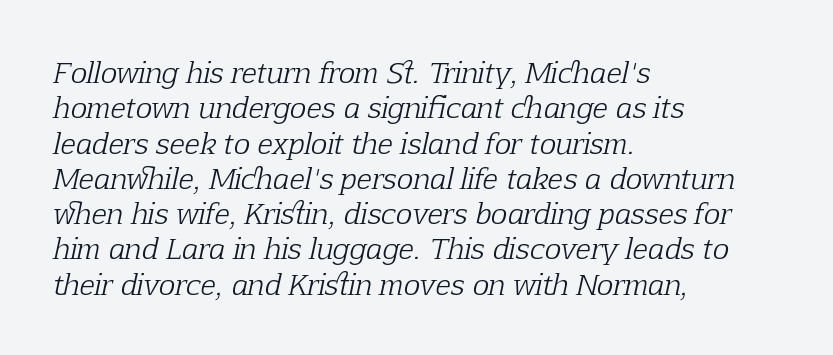
{"serif": "yes", "italic": "yes", "lean": "right", "slant_degrees": 12, "bold": "no", "weight": "light", "width": "normal", "stroke_contrast": "low", "x_height": "medium", "monospaced": "no", "underline": "no", "align": "left", "line_spacing": "normal", "line_spacing_ratio": 1.26, "letter_spacing": "normal", "letter_spacing_em": 0.0, "glyph_px": 28}
